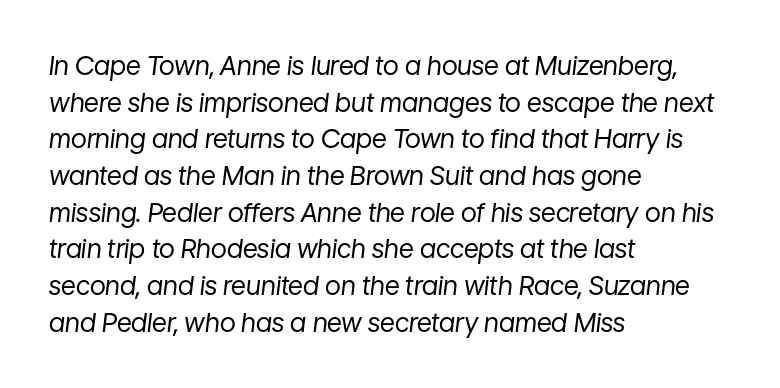
{"italic": "yes", "lean": "right", "slant_degrees": 7, "bold": "no", "underline": "no", "align": "left", "line_spacing": "normal", "line_spacing_ratio": 1.41, "letter_spacing": "normal", "letter_spacing_em": 0.0, "glyph_px": 26}
